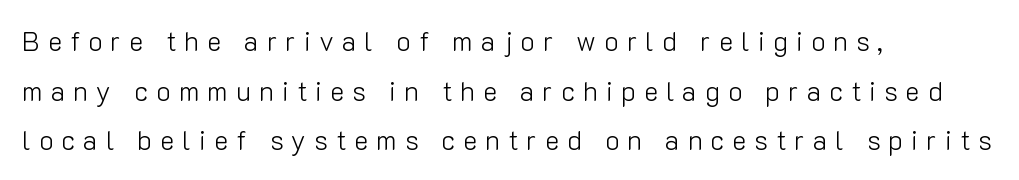
Rendered with straight, roman letterforms. Here the glyphs are tracked loosely, breaking word shapes into spaced letters. This rendering uses left alignment, leaving the right contour irregular. Bold? No — there's no thickening of the strokes. The space directly below the letters is spotless.
